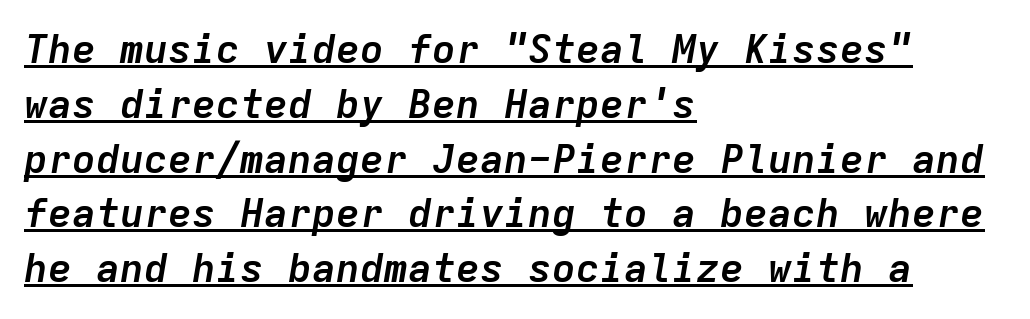
Q: Is the text bold? A: Yes.
Q: Is the text italic (slanted)? A: Yes, it leans right by about 9 degrees.
Q: Is the text underlined? A: Yes.
Q: How is the paragraph aligned? A: Left-aligned.
Q: Is the spacing between letters normal or unusually wide? A: Normal.
Q: Is the spacing between lines tight, normal or loose? A: Normal.
Q: Width (condensed, normal, or wide)? A: Normal.
Q: Stroke contrast? A: Low.
Q: x-height? A: Medium.
Q: Monospaced? A: Yes.
